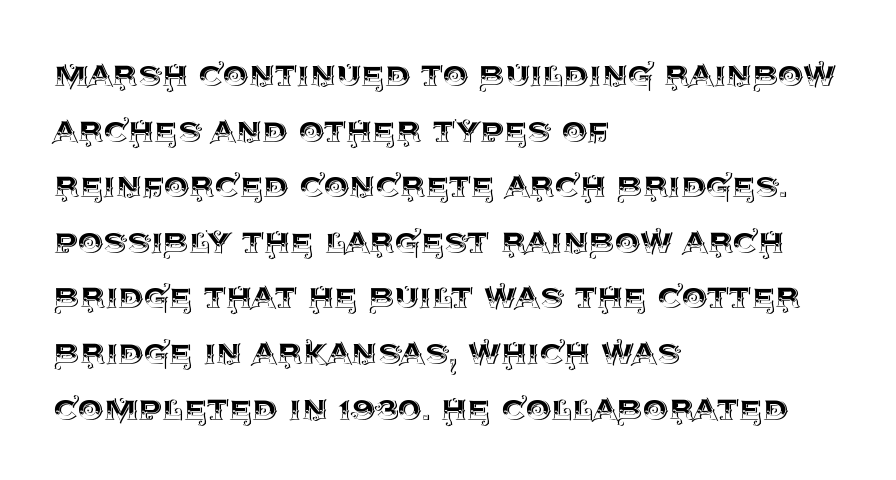
Q: Is the text italic (slanted)? A: No, it is upright.
Q: Is the text underlined? A: No.
Q: How is the paragraph aligned? A: Left-aligned.
Q: Is the spacing between letters normal or unusually wide? A: Normal.
Q: Is the spacing between lines tight, normal or loose? A: Normal.
Q: Width (condensed, normal, or wide)? A: Normal.
Q: x-height? A: Large.
Q: Monospaced? A: No.
